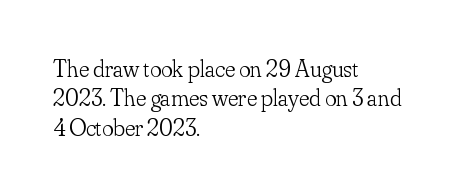
Q: Is the text bold? A: No.
Q: Is the text italic (slanted)? A: No, it is upright.
Q: Is the text underlined? A: No.
Q: How is the paragraph aligned? A: Left-aligned.
Q: Is the spacing between letters normal or unusually wide? A: Normal.
